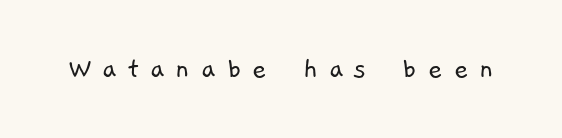
{"serif": "no", "bold": "no", "weight": "light", "width": "normal", "stroke_contrast": "low", "x_height": "medium", "monospaced": "no", "underline": "no", "letter_spacing": "wide", "letter_spacing_em": 0.36, "glyph_px": 31}
